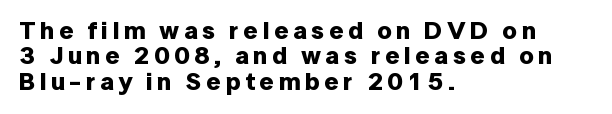
Q: Is the text bold? A: Yes.
Q: Is the text italic (slanted)? A: No, it is upright.
Q: Is the text underlined? A: No.
Q: How is the paragraph aligned? A: Left-aligned.
Q: Is the spacing between lines tight, normal or loose? A: Tight.
